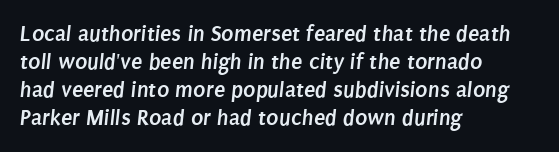
The image shows 23 px bold type; set left-aligned, line spacing 1.22x, normal letter spacing, not underlined.
